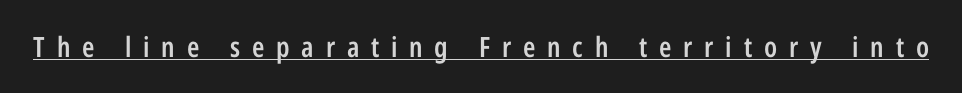
The image shows 28 px semibold, condensed sans-serif type, upright; set unusually wide letter spacing (+0.42 em), underlined; low stroke contrast and a medium x-height.
